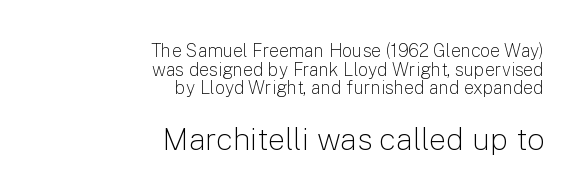
Which of the two is more prominent by size? The second, at the bottom. Short and long lines alike share a common ending point at right. Tightly led — the rows are bunched. Students, note that the glyphs here touch the page at normal intervals.
